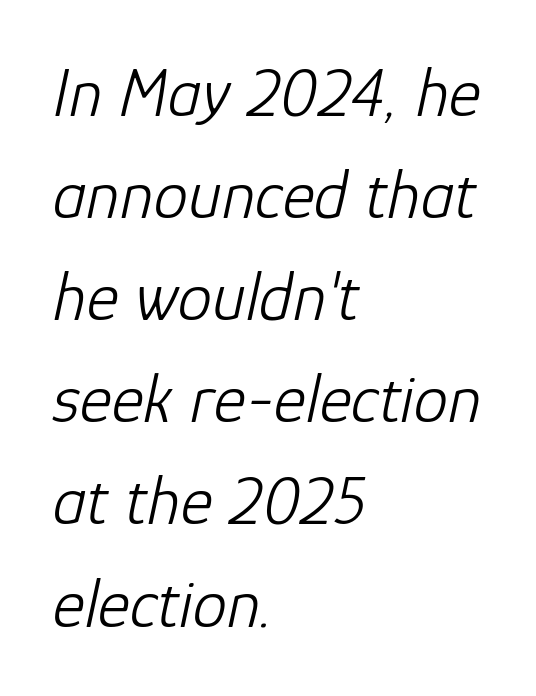
Q: Is the text bold? A: No.
Q: Is the text italic (slanted)? A: Yes, it leans right by about 12 degrees.
Q: Is the text underlined? A: No.
Q: How is the paragraph aligned? A: Left-aligned.
Q: Is the spacing between letters normal or unusually wide? A: Normal.
Q: Is the spacing between lines tight, normal or loose? A: Normal.
Q: Width (condensed, normal, or wide)? A: Normal.
Q: Stroke contrast? A: Low.
Q: x-height? A: Medium.
Q: Monospaced? A: No.
